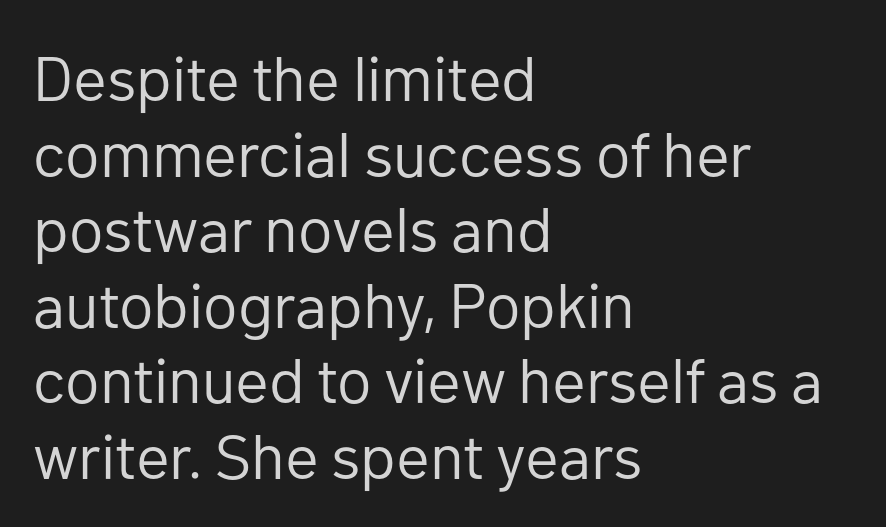
The image shows 63 px regular-weight sans-serif type, upright; set left-aligned, line spacing 1.2x, normal letter spacing, not underlined; low stroke contrast and a medium x-height.
